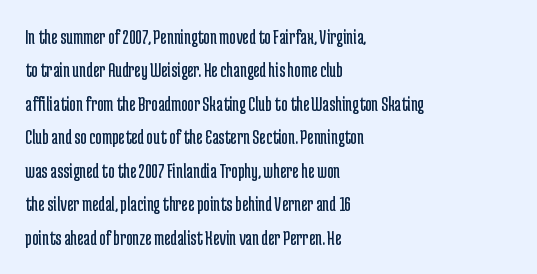
The image shows 22 px text type, upright; set left-aligned, normal line spacing (1.52x), normal letter spacing, not underlined.
